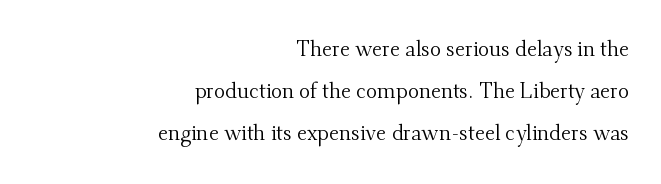
Notice the wide empty band between every row — that's loose leading. Notice how the stems are strictly vertical — no italics here. Nothing unusual about the tracking: characters are spaced as the font intends. Weight: in the light-to-regular range. Honestly, there is no underline to notice here at all. Layout note: lines flush right.
